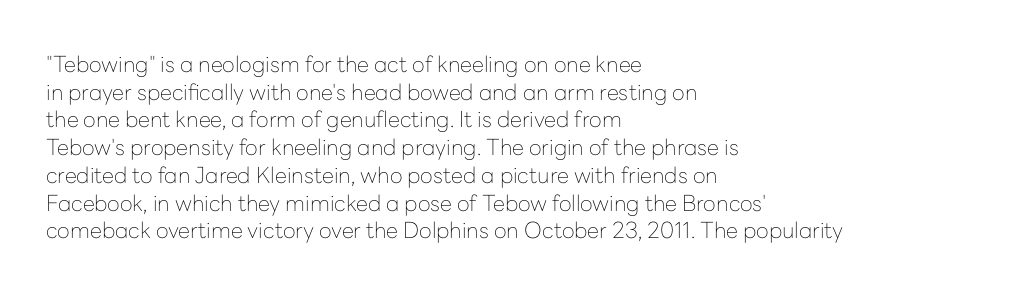
Q: Is the text bold? A: No.
Q: Is the text italic (slanted)? A: No, it is upright.
Q: Is the text underlined? A: No.
Q: How is the paragraph aligned? A: Left-aligned.
Q: Is the spacing between letters normal or unusually wide? A: Normal.
Q: Is the spacing between lines tight, normal or loose? A: Normal.
